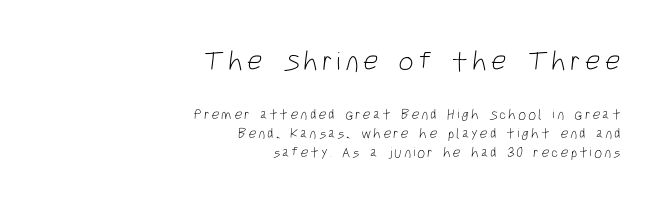
Typeset ragged left — the right edge is the straight one. A bare baseline throughout the passage. Bigger letters appear in the top chunk; the bottom chunk is reduced. The lines sit at an ordinary, default distance from one another.
